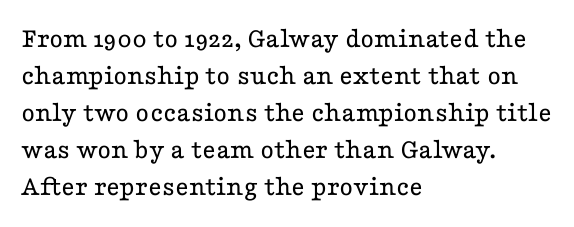
The image shows 29 px regular-weight, wide serif type, upright; set left-aligned, normal line spacing (1.28x), normal letter spacing, not underlined; low stroke contrast and a medium x-height.
